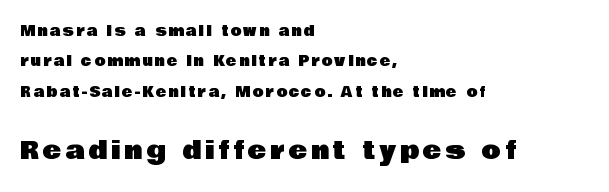
The image shows 25 px text type, upright; set left-aligned, loose line spacing (2.17x), not underlined; the second (bottom) block is 1.79x larger.
